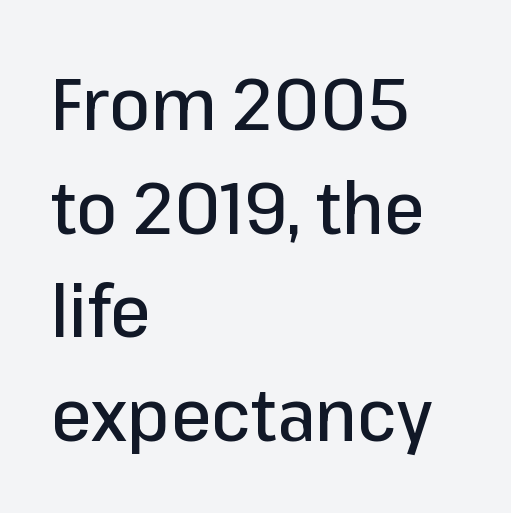
Q: Is the text italic (slanted)? A: No, it is upright.
Q: Is the typeface a serif or a sans-serif typeface? A: Sans-serif.
Q: Is the text underlined? A: No.
Q: How is the paragraph aligned? A: Left-aligned.
Q: Is the spacing between letters normal or unusually wide? A: Normal.
Q: Is the spacing between lines tight, normal or loose? A: Normal.
Q: Width (condensed, normal, or wide)? A: Normal.
Q: Stroke contrast? A: Low.
Q: x-height? A: Medium.
Q: Monospaced? A: No.
